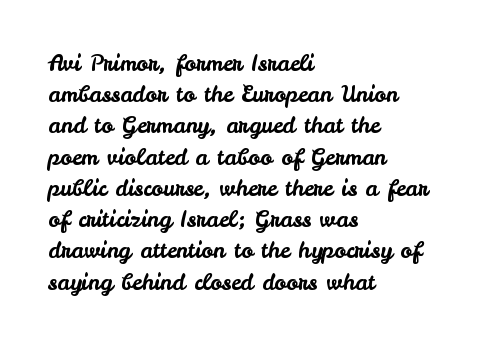
Q: Is the text italic (slanted)? A: Yes.
Q: Is the text underlined? A: No.
Q: How is the paragraph aligned? A: Left-aligned.
Q: Is the spacing between letters normal or unusually wide? A: Normal.
Q: Is the spacing between lines tight, normal or loose? A: Normal.
